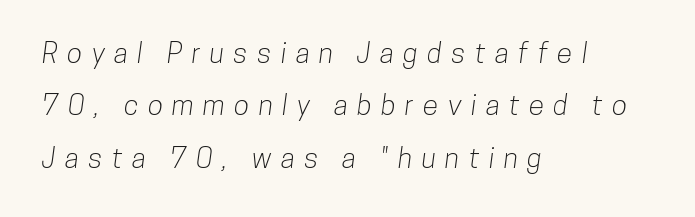
{"serif": "no", "width": "condensed", "stroke_contrast": "low", "x_height": "medium", "monospaced": "no", "underline": "no", "align": "left", "line_spacing_ratio": 1.87, "letter_spacing": "wide", "letter_spacing_em": 0.33, "glyph_px": 28}
